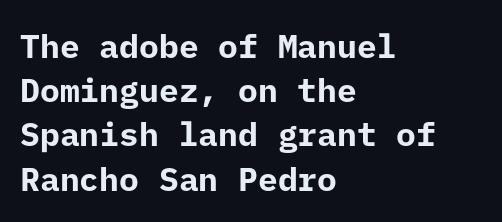
Q: Is the text bold? A: Yes.
Q: Is the text italic (slanted)? A: No, it is upright.
Q: Is the typeface a serif or a sans-serif typeface? A: Sans-serif.
Q: Is the text underlined? A: No.
Q: How is the paragraph aligned? A: Left-aligned.
Q: Is the spacing between letters normal or unusually wide? A: Normal.
Q: Is the spacing between lines tight, normal or loose? A: Normal.
Q: Width (condensed, normal, or wide)? A: Normal.
Q: Stroke contrast? A: Low.
Q: x-height? A: Medium.
